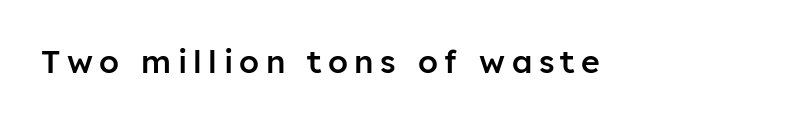
Is there any slant? The stems are plumb. Varying glyph widths throughout — classic text-font behaviour. The characters display no serif detailing; their extremities are plain. Loose tracking; the words dissolve into strings of separated letters. Clear beneath every line of the passage. Firm but not heavy-handed strokes: this text is semibold.
